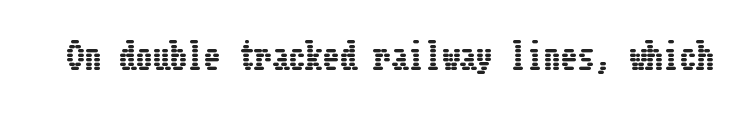
The image shows 34 px condensed type, upright; set normal letter spacing, not underlined; low stroke contrast and a medium x-height.
